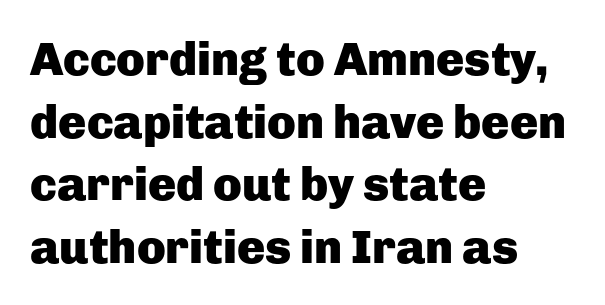
The image shows 47 px heavy sans-serif type, upright; set left-aligned, normal line spacing (1.33x), normal letter spacing, not underlined; low stroke contrast and a medium x-height.
